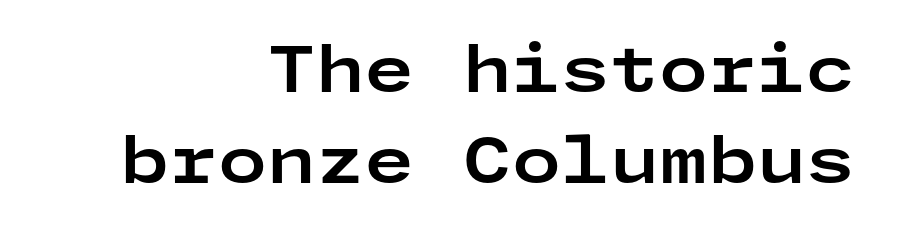
The image shows 63 px bold, wide sans-serif type, upright; set right-aligned, normal line spacing (1.44x), normal letter spacing, not underlined; low stroke contrast and a medium x-height.
